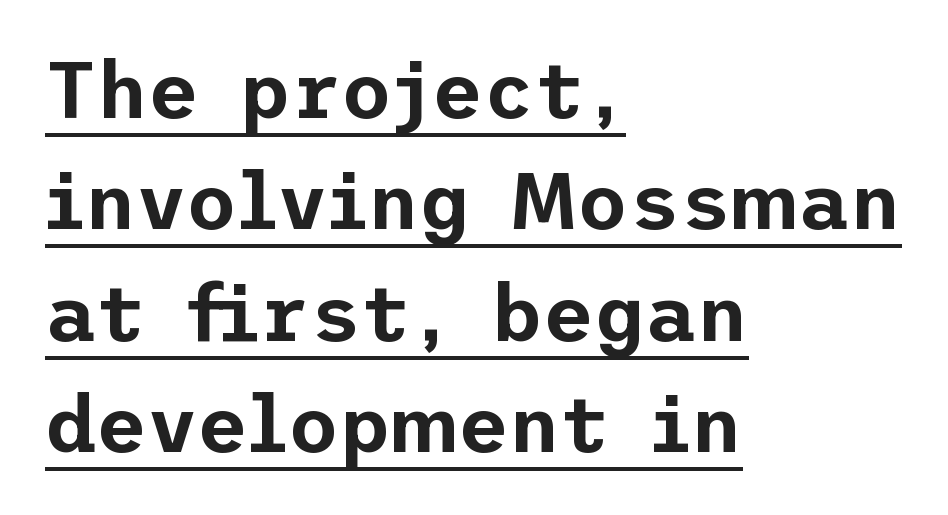
Q: Is the text italic (slanted)? A: No, it is upright.
Q: Is the typeface a serif or a sans-serif typeface? A: Sans-serif.
Q: Is the text underlined? A: Yes.
Q: How is the paragraph aligned? A: Left-aligned.
Q: Is the spacing between letters normal or unusually wide? A: Normal.
Q: Is the spacing between lines tight, normal or loose? A: Normal.
Q: Width (condensed, normal, or wide)? A: Normal.
Q: Stroke contrast? A: Low.
Q: x-height? A: Medium.
